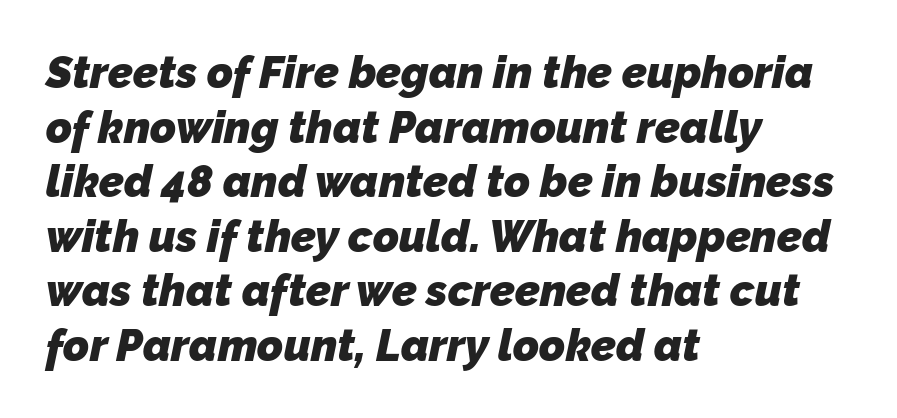
The image shows 44 px heavy sans-serif type; set left-aligned, line spacing 1.24x, normal letter spacing, not underlined; low stroke contrast and a medium x-height.
